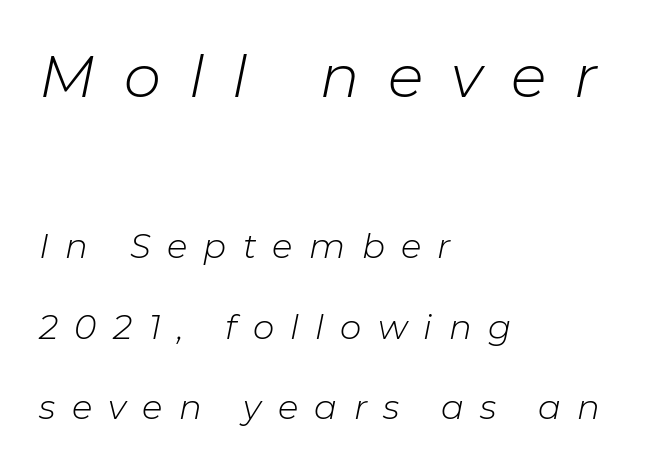
{"italic": "yes", "lean": "right", "slant_degrees": 11, "bold": "no", "weight": "light", "width": "normal", "stroke_contrast": "low", "x_height": "medium", "monospaced": "no", "underline": "no", "align": "left", "line_spacing": "loose", "line_spacing_ratio": 2.36, "letter_spacing": "wide", "letter_spacing_em": 0.48, "larger_block": "first", "size_ratio": 1.74, "glyph_px": 59}
